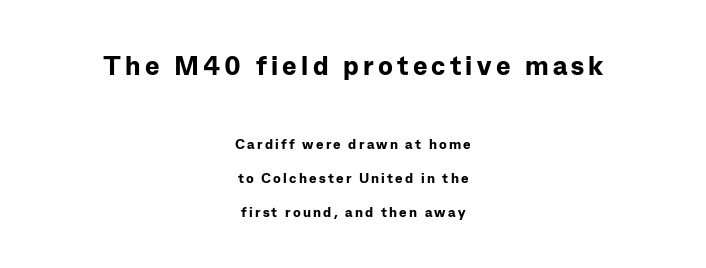
{"italic": "no", "bold": "yes", "underline": "no", "align": "center", "line_spacing": "loose", "line_spacing_ratio": 2.43, "larger_block": "first", "size_ratio": 1.93, "glyph_px": 27}
